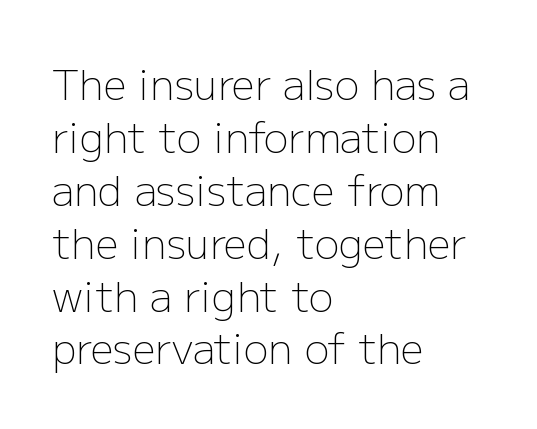
The image shows 41 px light sans-serif type, upright; set left-aligned, normal line spacing (1.29x), normal letter spacing, not underlined; low stroke contrast and a medium x-height.
